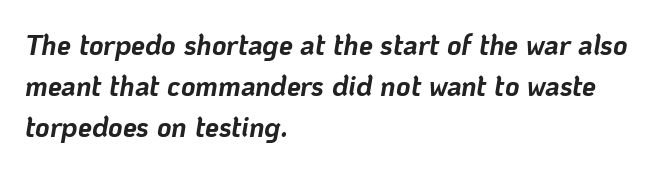
{"italic": "yes", "lean": "right", "slant_degrees": 10, "bold": "yes", "weight": "bold", "width": "normal", "stroke_contrast": "low", "x_height": "medium", "monospaced": "no", "underline": "no", "align": "left", "line_spacing": "normal", "line_spacing_ratio": 1.46, "letter_spacing": "normal", "letter_spacing_em": 0.0, "glyph_px": 28}
